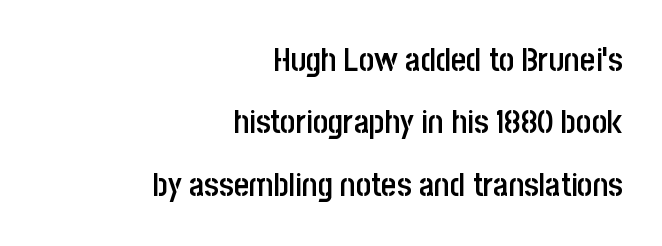
Plain, unruled lines of type. The passage shown has conventional tracking throughout. Proportional: the letters do not fall into vertical columns. The compositor pushed each line to the right boundary. Quick note: not italic, upright. The glyphs have the mass of a demibold cut, below bold.
